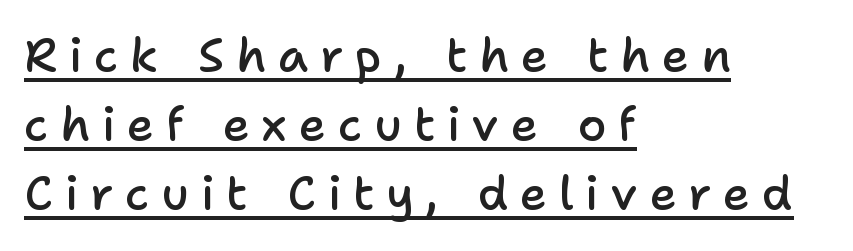
{"serif": "no", "italic": "no", "bold": "semi", "weight": "semibold", "width": "normal", "stroke_contrast": "low", "x_height": "medium", "monospaced": "no", "underline": "yes", "align": "left", "line_spacing": "normal", "line_spacing_ratio": 1.47, "letter_spacing": "wide", "letter_spacing_em": 0.25, "glyph_px": 47}
